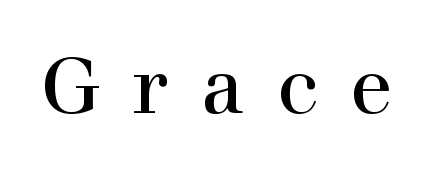
Q: Is the text italic (slanted)? A: No, it is upright.
Q: Is the typeface a serif or a sans-serif typeface? A: Serif.
Q: Is the text underlined? A: No.
Q: Is the spacing between letters normal or unusually wide? A: Unusually wide.
Q: Width (condensed, normal, or wide)? A: Normal.
Q: x-height? A: Medium.
Q: Monospaced? A: No.
